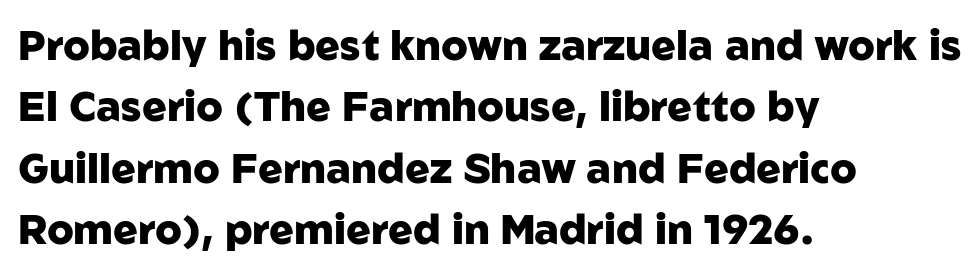
{"serif": "no", "italic": "no", "bold": "yes", "weight": "heavy", "width": "normal", "stroke_contrast": "low", "x_height": "medium", "monospaced": "no", "underline": "no", "align": "left", "line_spacing": "normal", "line_spacing_ratio": 1.5, "letter_spacing": "normal", "letter_spacing_em": 0.0, "glyph_px": 41}
